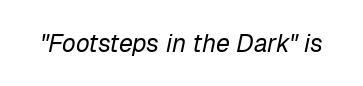
The image shows 25 px text type, italic (leaning right); set normal letter spacing, not underlined.
